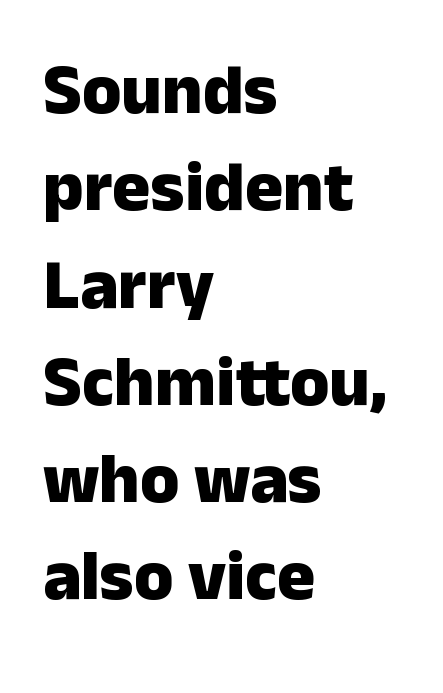
The image shows 71 px heavy sans-serif type, upright; set left-aligned, normal line spacing (1.37x), normal letter spacing, not underlined; low stroke contrast and a medium x-height.
